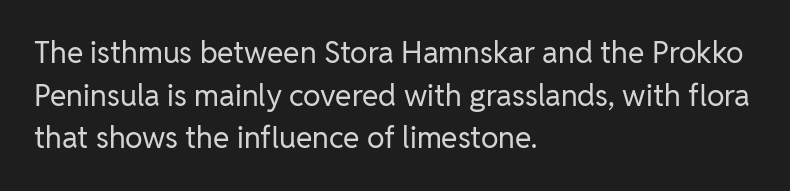
{"serif": "no", "italic": "no", "bold": "no", "weight": "regular", "width": "normal", "stroke_contrast": "low", "x_height": "medium", "monospaced": "no", "underline": "no", "align": "left", "line_spacing": "normal", "line_spacing_ratio": 1.42, "letter_spacing": "normal", "letter_spacing_em": 0.0, "glyph_px": 30}
